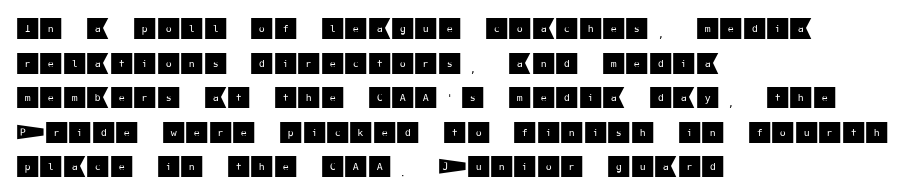
The image shows 24 px text type, upright; set left-aligned, normal line spacing (1.44x), normal letter spacing, not underlined.
